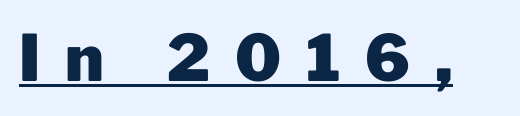
Q: Is the text bold? A: Yes.
Q: Is the text italic (slanted)? A: No, it is upright.
Q: Is the typeface a serif or a sans-serif typeface? A: Sans-serif.
Q: Is the text underlined? A: Yes.
Q: Is the spacing between letters normal or unusually wide? A: Unusually wide.
Q: Width (condensed, normal, or wide)? A: Normal.
Q: Stroke contrast? A: Low.
Q: x-height? A: Medium.
Q: Monospaced? A: No.
